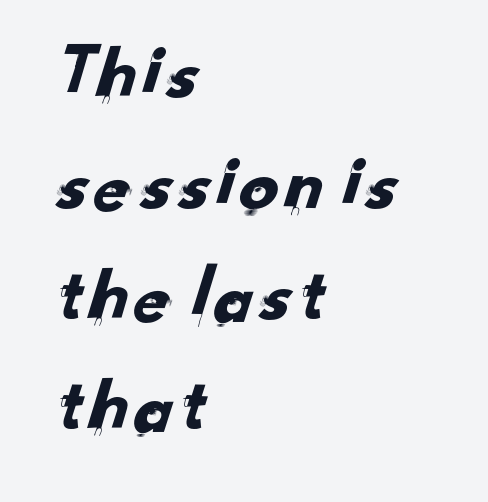
{"serif": "no", "width": "normal", "stroke_contrast": "low", "x_height": "small", "monospaced": "no", "underline": "no", "align": "left", "line_spacing": "normal", "line_spacing_ratio": 1.42, "letter_spacing": "normal", "letter_spacing_em": 0.0, "glyph_px": 78}
